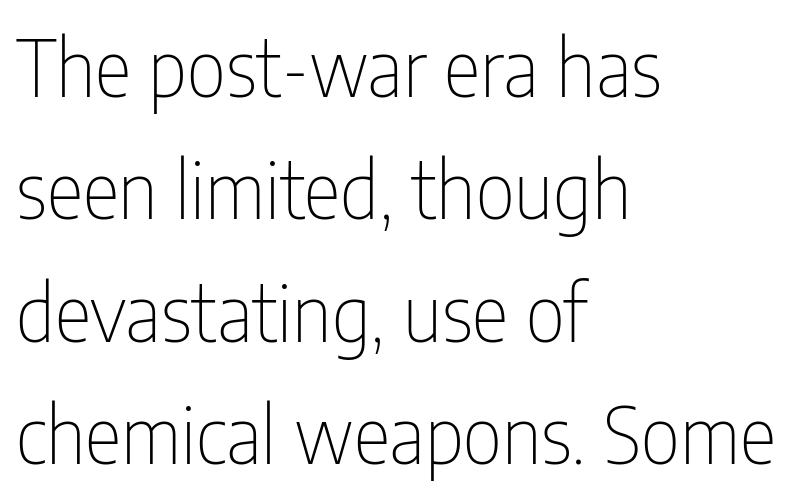
A student would call this left alignment; a typographer would say flush left, rag right. The typeface has the unassuming heft of standard copy or less. Stroke terminals: plain, sans-serif. The rendering uses natural spacing where letterforms have individual widths. This is the regular roman posture of the typeface.
